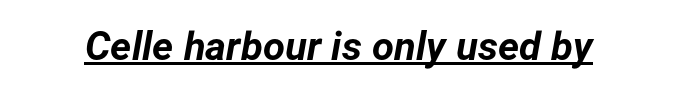
Q: Is the text bold? A: Yes.
Q: Is the text italic (slanted)? A: Yes, it leans right by about 12 degrees.
Q: Is the text underlined? A: Yes.
Q: Is the spacing between letters normal or unusually wide? A: Normal.
Q: Width (condensed, normal, or wide)? A: Normal.
Q: Stroke contrast? A: Low.
Q: x-height? A: Medium.
Q: Monospaced? A: No.
